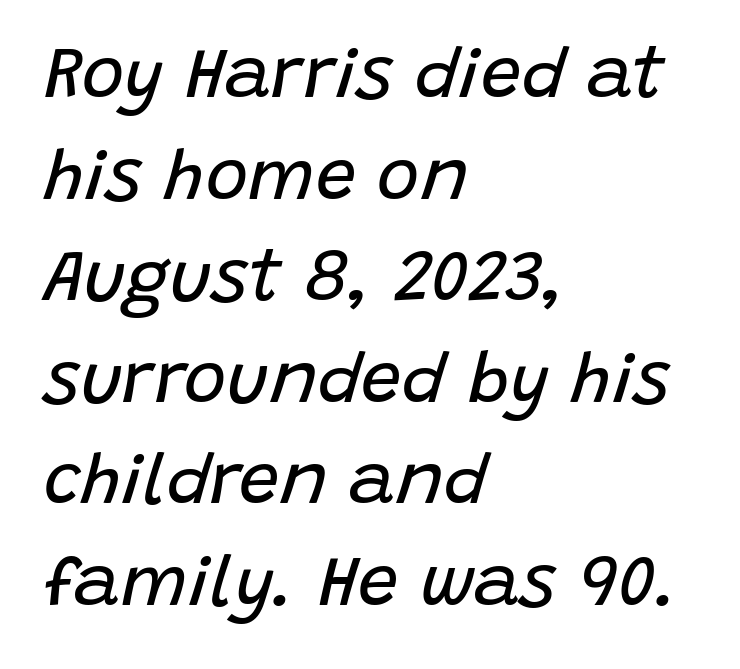
Descenders are the only things crossing below the line. Character widths vary here, with narrow letters taking less room than wide ones. Typeset ragged right — the left edge is the straight one. Does extra space separate the letters? No, they use regular spacing. Leading matches the norm, producing a regular column.
